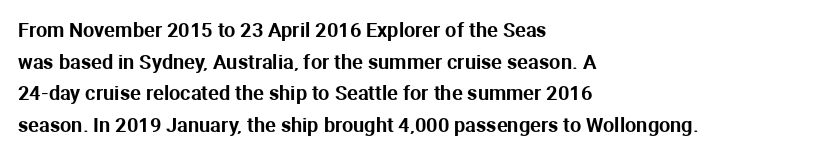
The baseline area is clear. The letterforms sit shoulder to shoulder at normal distance. Each line starts at the same left margin while the right side varies. You can tell it's not italic because the verticals are truly vertical.
